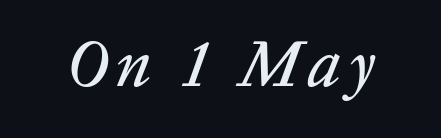
{"italic": "yes", "lean": "right", "slant_degrees": 20, "width": "normal", "stroke_contrast": "low", "x_height": "medium", "monospaced": "no", "underline": "no", "glyph_px": 67}
